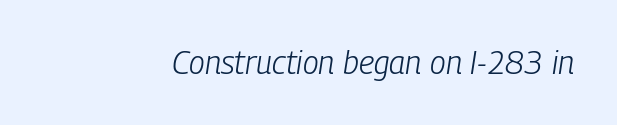
In terms of letterspacing, this is plain default setting. The weight would be labelled regular, book, light, or lighter still. Glance below the letters and you will spot only blank space. Would a proofreader flag this as italicized? Yes. The rendering uses natural spacing where letterforms have individual widths.
